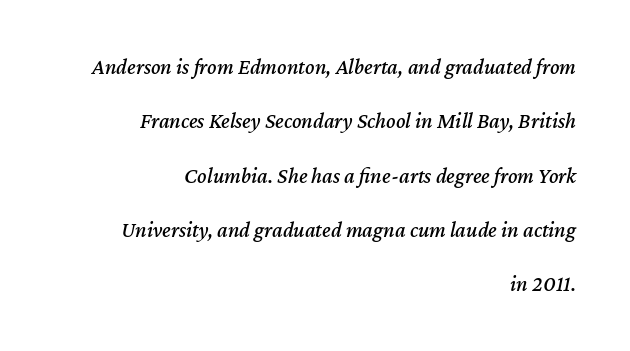
{"italic": "yes", "lean": "right", "slant_degrees": 12, "underline": "no", "align": "right", "line_spacing": "loose", "line_spacing_ratio": 2.47, "letter_spacing": "normal", "letter_spacing_em": 0.0, "glyph_px": 22}
